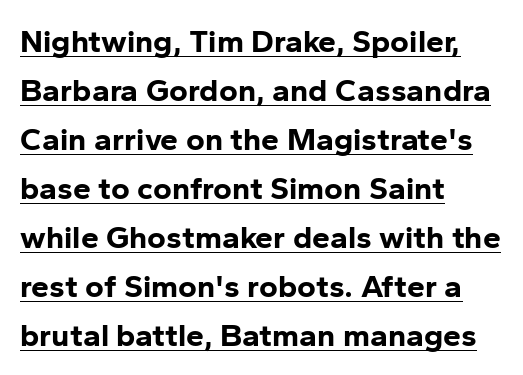
The image shows 32 px bold sans-serif type, upright; set left-aligned, normal line spacing (1.53x), normal letter spacing, underlined; low stroke contrast and a medium x-height.
